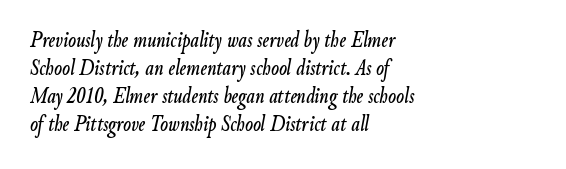
The image shows 23 px text type, italic (leaning right); set left-aligned, line spacing 1.22x, normal letter spacing, not underlined.
